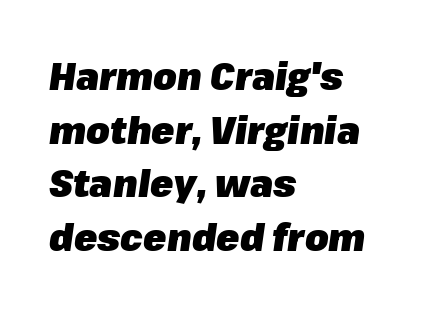
Q: Is the text bold? A: Yes.
Q: Is the text italic (slanted)? A: Yes, it leans right by about 8 degrees.
Q: Is the text underlined? A: No.
Q: How is the paragraph aligned? A: Left-aligned.
Q: Is the spacing between letters normal or unusually wide? A: Normal.
Q: Is the spacing between lines tight, normal or loose? A: Normal.
Q: Width (condensed, normal, or wide)? A: Normal.
Q: Stroke contrast? A: Low.
Q: x-height? A: Medium.
Q: Monospaced? A: No.
